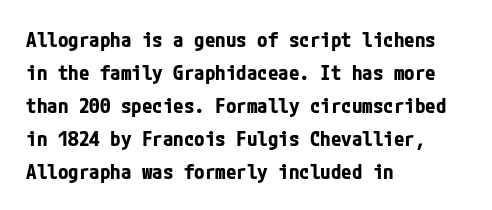
{"italic": "no", "bold": "yes", "underline": "no", "align": "left", "line_spacing": "normal", "line_spacing_ratio": 1.57, "letter_spacing": "normal", "letter_spacing_em": 0.0, "glyph_px": 21}
